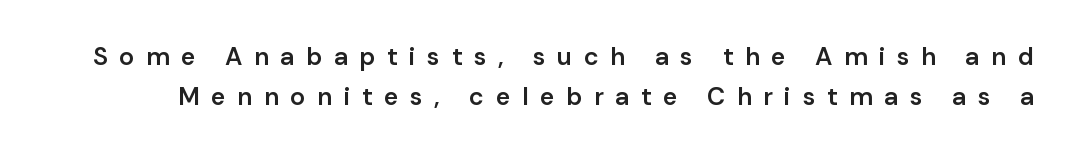
What weight is shown? A semibold, between regular and bold. Short note: letters widely spaced. A typesetter would call this leading conventional body-copy spacing. A bare baseline throughout the passage. Style check: upright.
